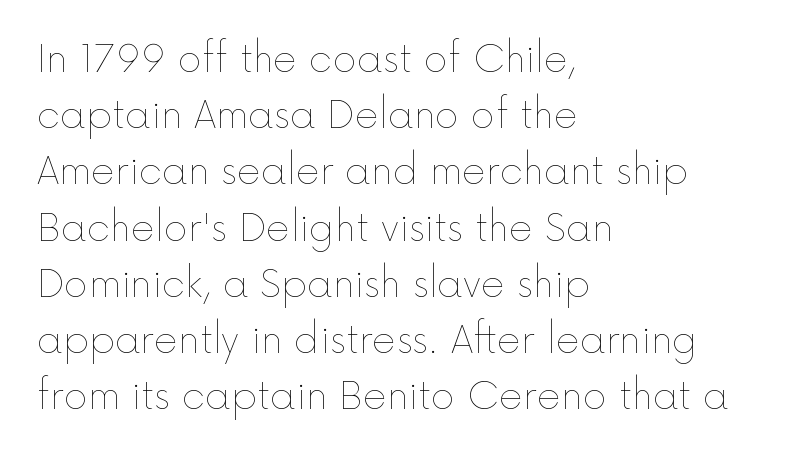
The image shows 37 px thin type, upright; set left-aligned, normal line spacing (1.52x), normal letter spacing, not underlined; a medium x-height.
